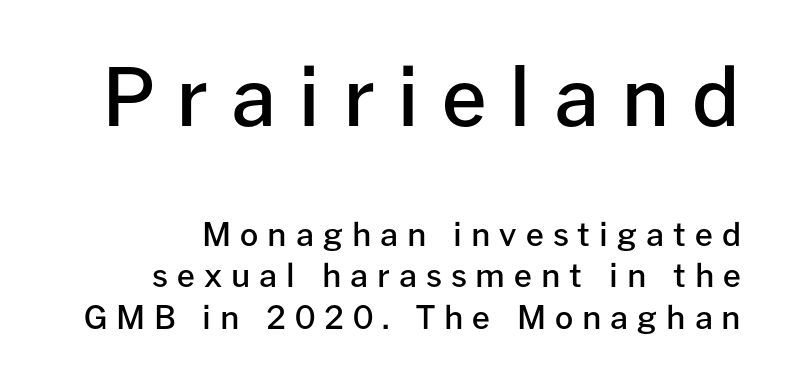
Q: Is the text bold? A: Semi-bold.
Q: Is the text italic (slanted)? A: No, it is upright.
Q: Is the typeface a serif or a sans-serif typeface? A: Sans-serif.
Q: Is the text underlined? A: No.
Q: How is the paragraph aligned? A: Right-aligned.
Q: Is the spacing between letters normal or unusually wide? A: Unusually wide.
Q: Is the spacing between lines tight, normal or loose? A: Normal.
Q: Which block of text is set in a larger size, the first (top) or the second (bottom)? A: The first (top) one.
Q: Width (condensed, normal, or wide)? A: Normal.
Q: Stroke contrast? A: Low.
Q: x-height? A: Medium.
Q: Monospaced? A: No.
